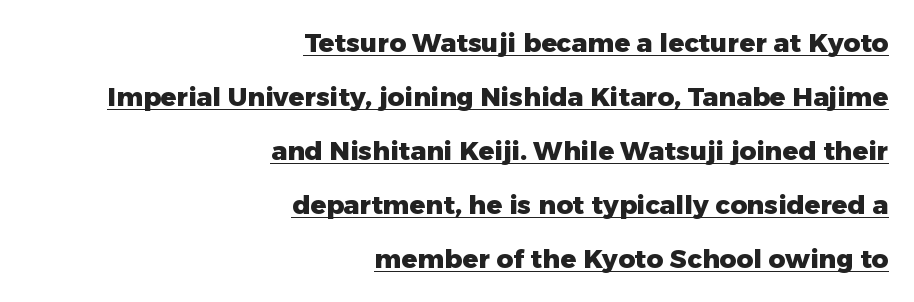
Q: Is the text bold? A: Yes.
Q: Is the text italic (slanted)? A: No, it is upright.
Q: Is the text underlined? A: Yes.
Q: How is the paragraph aligned? A: Right-aligned.
Q: Is the spacing between letters normal or unusually wide? A: Normal.
Q: Is the spacing between lines tight, normal or loose? A: Loose.
